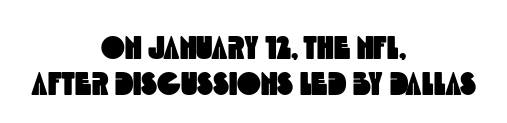
The image shows 32 px condensed sans-serif type; set centered, tight line spacing (1.13x), normal letter spacing, not underlined; a large x-height.
